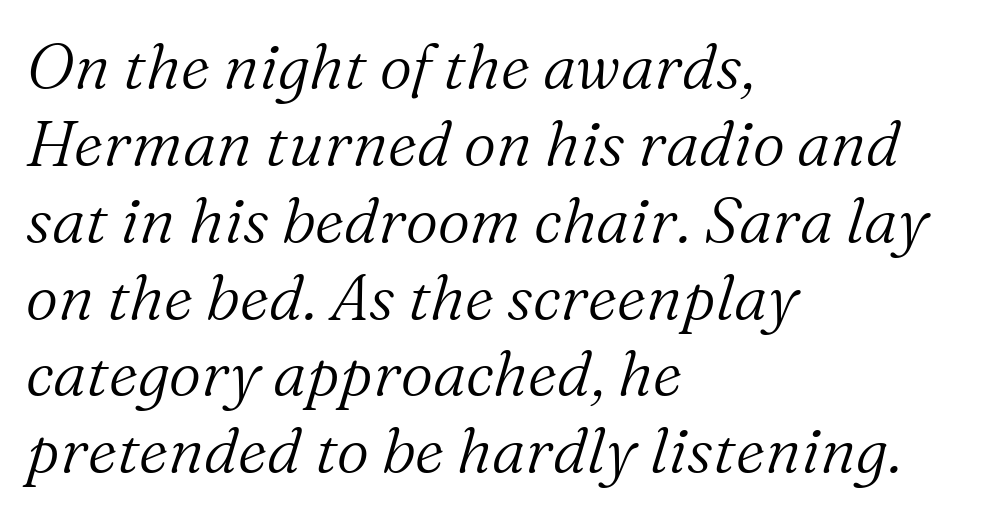
{"serif": "yes", "italic": "yes", "lean": "right", "slant_degrees": 16, "bold": "no", "weight": "light", "width": "normal", "stroke_contrast": "medium", "x_height": "medium", "monospaced": "no", "underline": "no", "align": "left", "line_spacing_ratio": 1.22, "letter_spacing": "normal", "letter_spacing_em": 0.0, "glyph_px": 63}
